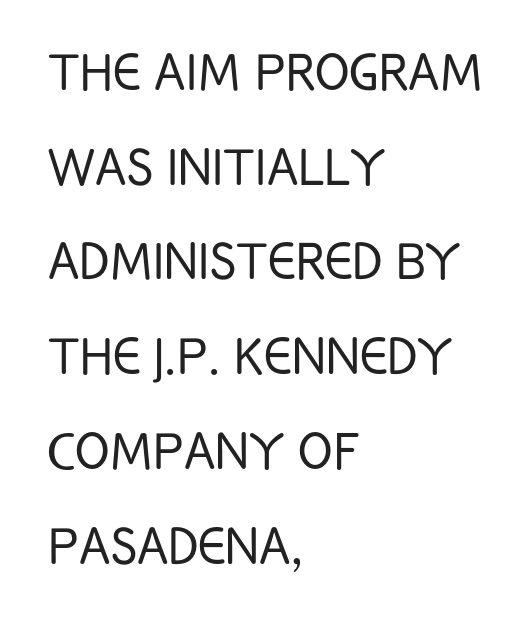
The image shows 64 px light, condensed sans-serif type, upright; set left-aligned, normal line spacing (1.48x), normal letter spacing, not underlined; low stroke contrast and a large x-height.
